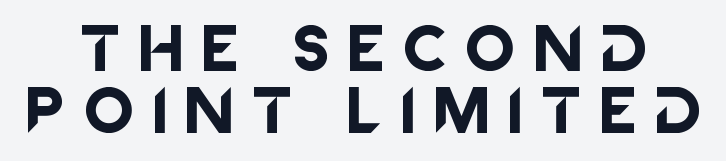
{"serif": "no", "italic": "no", "width": "normal", "stroke_contrast": "low", "x_height": "large", "monospaced": "no", "underline": "no", "line_spacing": "normal", "line_spacing_ratio": 1.29, "letter_spacing": "wide", "letter_spacing_em": 0.47, "glyph_px": 48}
